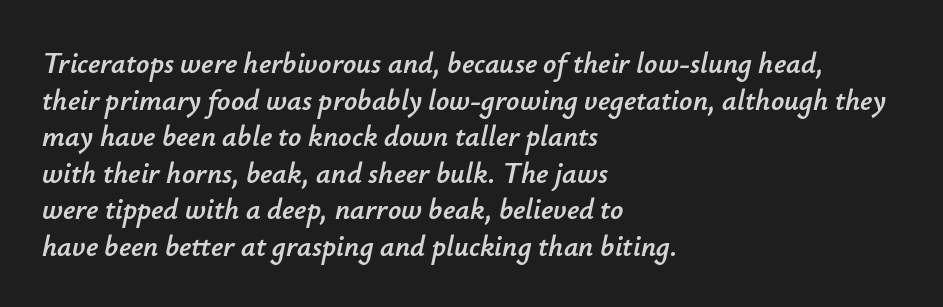
{"italic": "yes", "lean": "right", "slant_degrees": 12, "width": "normal", "stroke_contrast": "low", "x_height": "small", "monospaced": "no", "underline": "no", "align": "left", "line_spacing": "normal", "line_spacing_ratio": 1.26, "letter_spacing": "normal", "letter_spacing_em": 0.0, "glyph_px": 29}
